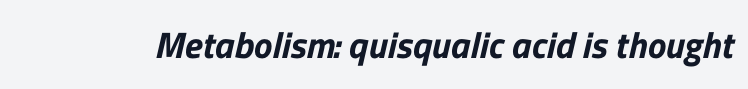
You can tell from the bare stems that sans-serif type was used. The specimen omits any rule beneath the text block's lines. Think of a printed novel: that variable character pitch is what you see here. Tracking value appears to be zero — textbook default spacing.
